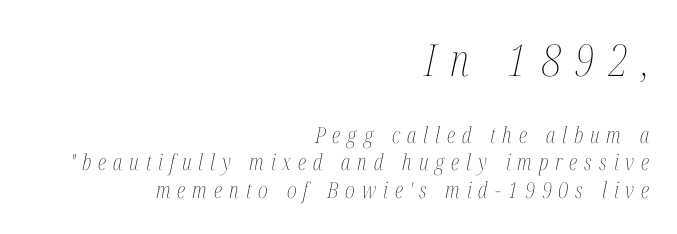
Q: Is the text bold? A: No.
Q: Is the text italic (slanted)? A: Yes, it leans right by about 12 degrees.
Q: Is the text underlined? A: No.
Q: How is the paragraph aligned? A: Right-aligned.
Q: Is the spacing between letters normal or unusually wide? A: Unusually wide.
Q: Is the spacing between lines tight, normal or loose? A: Normal.
Q: Which block of text is set in a larger size, the first (top) or the second (bottom)? A: The first (top) one.
Q: Width (condensed, normal, or wide)? A: Condensed.
Q: Stroke contrast? A: Medium.
Q: x-height? A: Medium.
Q: Monospaced? A: No.
